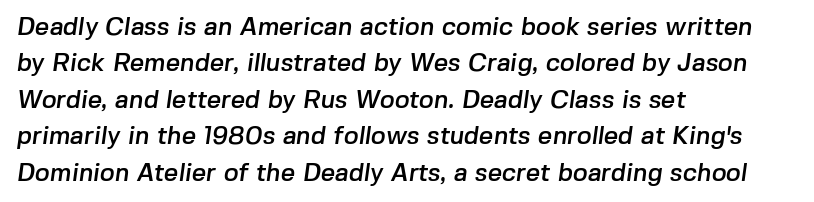
Quick note: interline space is typical. In CSS terms this would be text-align: left. Tracking here is standard; glyphs follow each other at the usual distance. Glance below the letters and you will spot only blank space.
